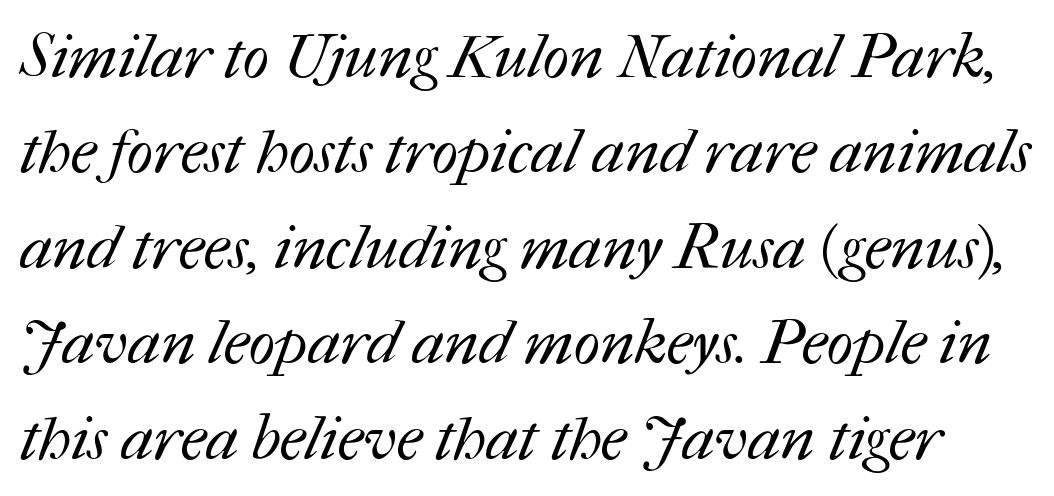
The passage shown has conventional tracking throughout. Notice how descenders clear the ascenders below comfortably — that's standard leading. Bold? No — there's no thickening of the strokes. Nobody drew a line under any word here.
